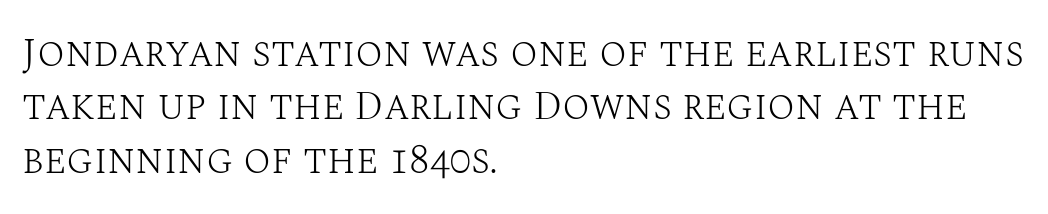
{"serif": "yes", "italic": "no", "bold": "no", "weight": "light", "width": "normal", "stroke_contrast": "medium", "x_height": "large", "monospaced": "no", "underline": "no", "align": "left", "line_spacing": "normal", "line_spacing_ratio": 1.3, "letter_spacing": "normal", "letter_spacing_em": 0.0, "glyph_px": 41}
